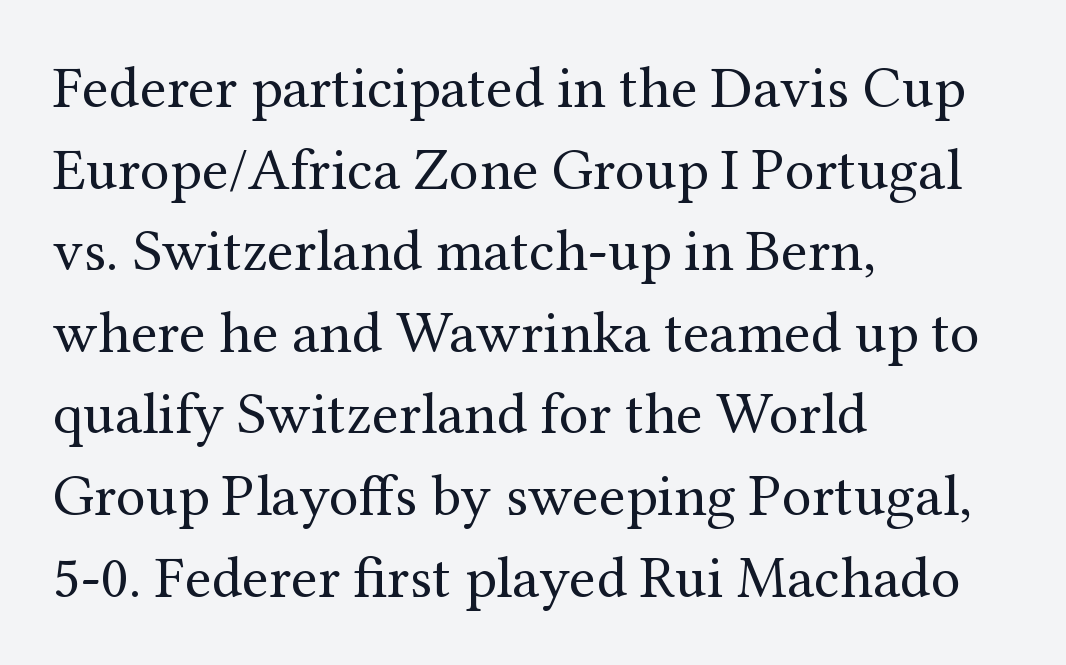
Q: Is the text bold? A: No.
Q: Is the text italic (slanted)? A: No, it is upright.
Q: Is the typeface a serif or a sans-serif typeface? A: Serif.
Q: Is the text underlined? A: No.
Q: How is the paragraph aligned? A: Left-aligned.
Q: Is the spacing between letters normal or unusually wide? A: Normal.
Q: Is the spacing between lines tight, normal or loose? A: Normal.
Q: Width (condensed, normal, or wide)? A: Normal.
Q: Stroke contrast? A: Medium.
Q: x-height? A: Medium.
Q: Monospaced? A: No.
